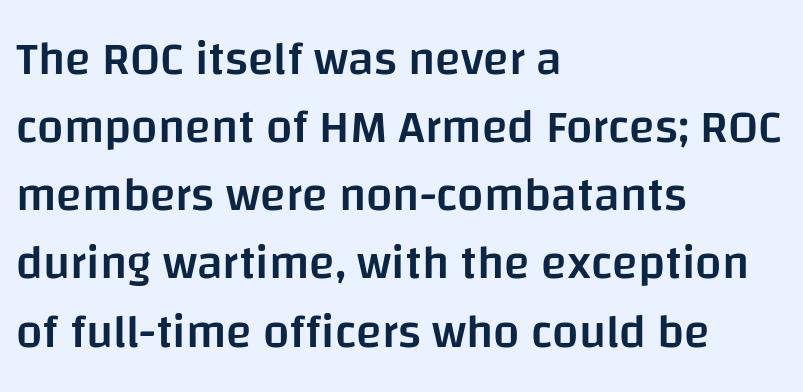
Q: Is the text bold? A: Semi-bold.
Q: Is the text italic (slanted)? A: No, it is upright.
Q: Is the typeface a serif or a sans-serif typeface? A: Sans-serif.
Q: Is the text underlined? A: No.
Q: How is the paragraph aligned? A: Left-aligned.
Q: Is the spacing between letters normal or unusually wide? A: Normal.
Q: Is the spacing between lines tight, normal or loose? A: Normal.
Q: Width (condensed, normal, or wide)? A: Normal.
Q: Stroke contrast? A: Low.
Q: x-height? A: Large.
Q: Monospaced? A: No.
